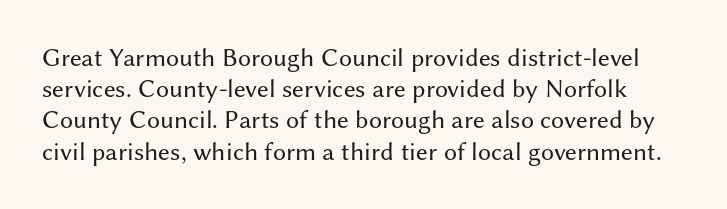
The image shows 26 px text type, upright; set line spacing 1.2x, normal letter spacing, not underlined.
